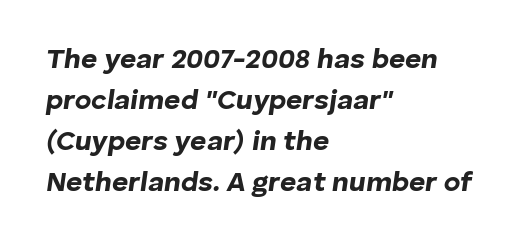
Q: Is the text bold? A: Yes.
Q: Is the text italic (slanted)? A: Yes, it leans right by about 8 degrees.
Q: Is the text underlined? A: No.
Q: How is the paragraph aligned? A: Left-aligned.
Q: Is the spacing between letters normal or unusually wide? A: Normal.
Q: Is the spacing between lines tight, normal or loose? A: Normal.
Q: Width (condensed, normal, or wide)? A: Normal.
Q: Stroke contrast? A: Low.
Q: x-height? A: Medium.
Q: Monospaced? A: No.
